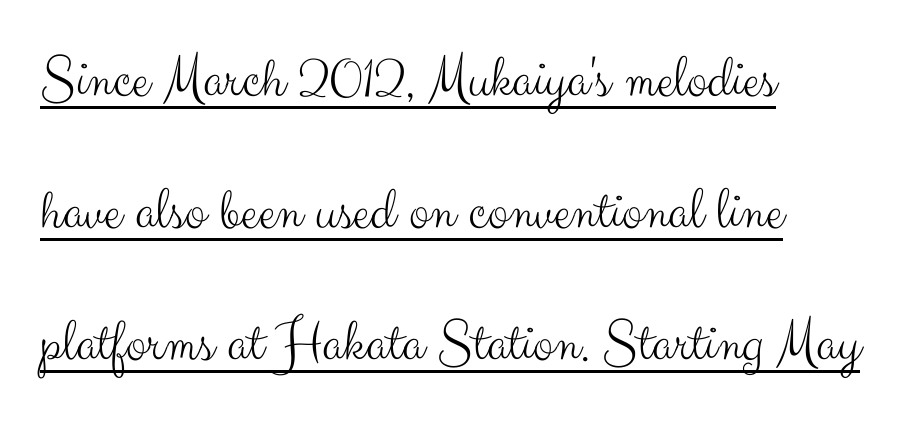
{"serif": "no", "bold": "no", "weight": "light", "width": "normal", "stroke_contrast": "medium", "x_height": "small", "monospaced": "no", "underline": "yes", "align": "left", "line_spacing": "loose", "line_spacing_ratio": 2.16, "letter_spacing": "normal", "letter_spacing_em": 0.0, "glyph_px": 61}
